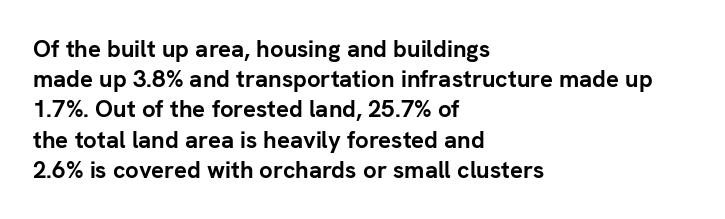
The ragged edge is on the right, which tells us the setting is flush left. The space beneath each line is pristine and unruled. This rendering leaves character spacing at its baseline value. The passage shown stacks its lines at a standard gap. Italic? Not at all — the glyphs are vertical. Emphasis by weight is at full strength: bold.
